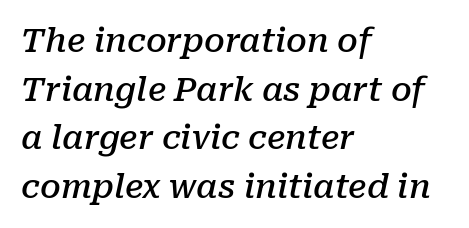
{"serif": "yes", "italic": "yes", "lean": "right", "slant_degrees": 10, "bold": "semi", "weight": "semibold", "width": "normal", "stroke_contrast": "low", "x_height": "medium", "monospaced": "no", "underline": "no", "align": "left", "line_spacing": "normal", "line_spacing_ratio": 1.47, "letter_spacing": "normal", "letter_spacing_em": 0.0, "glyph_px": 33}
